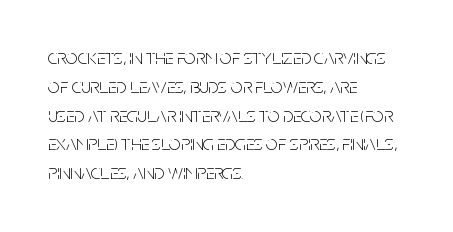
{"italic": "no", "bold": "no", "underline": "no", "align": "left", "line_spacing": "normal", "line_spacing_ratio": 1.37, "letter_spacing": "normal", "letter_spacing_em": 0.0, "glyph_px": 21}
